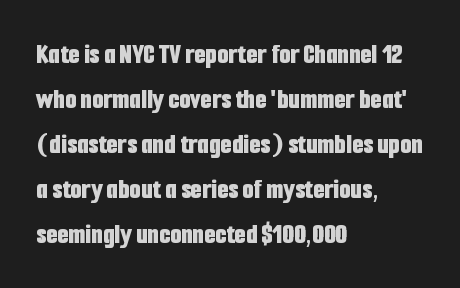
Q: Is the text bold? A: Yes.
Q: Is the text italic (slanted)? A: No, it is upright.
Q: Is the typeface a serif or a sans-serif typeface? A: Sans-serif.
Q: Is the text underlined? A: No.
Q: How is the paragraph aligned? A: Left-aligned.
Q: Is the spacing between letters normal or unusually wide? A: Normal.
Q: Is the spacing between lines tight, normal or loose? A: Normal.
Q: Width (condensed, normal, or wide)? A: Condensed.
Q: Stroke contrast? A: Low.
Q: x-height? A: Medium.
Q: Monospaced? A: No.
